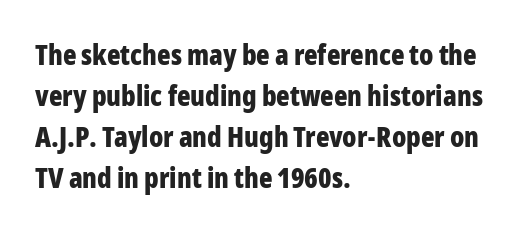
The image shows 28 px bold, condensed sans-serif type, upright; set left-aligned, normal line spacing (1.46x), normal letter spacing, not underlined; low stroke contrast and a medium x-height.
